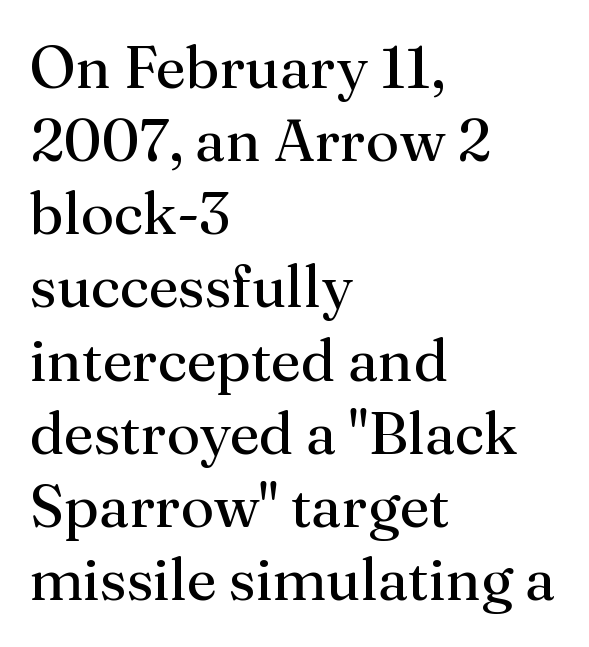
The image shows 59 px regular-weight serif type, upright; set left-aligned, line spacing 1.24x, normal letter spacing, not underlined; medium stroke contrast and a medium x-height.
